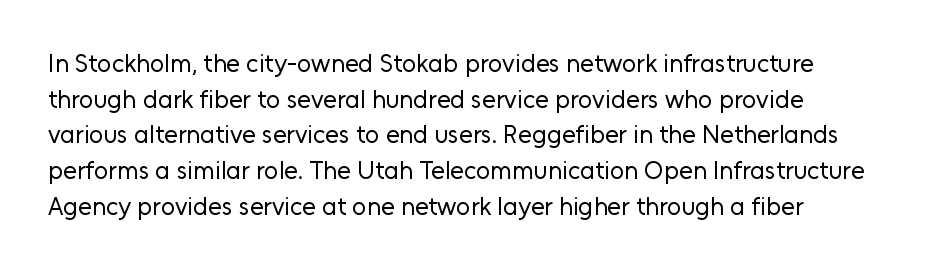
The image shows 25 px text type, upright; set normal line spacing (1.43x), normal letter spacing, not underlined.
